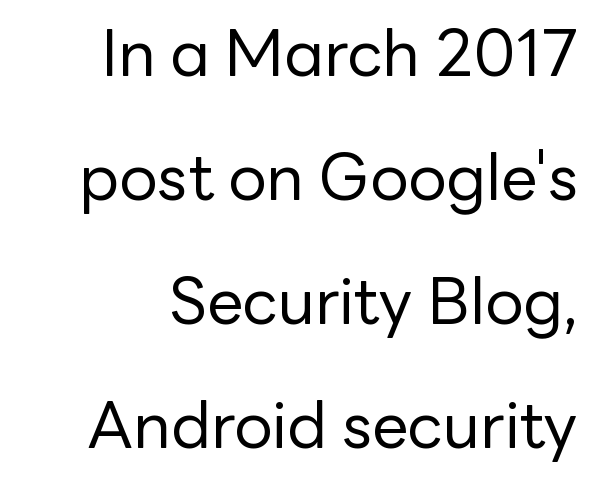
No word sits above an underline. The letters carry no serifs — their stems end cleanly without finishing strokes. The passage shown is typed in a proportional face where columns would drift. The leading is generous, giving the passage an open texture. The letters sit at their default tracking, neither squeezed nor spread.
